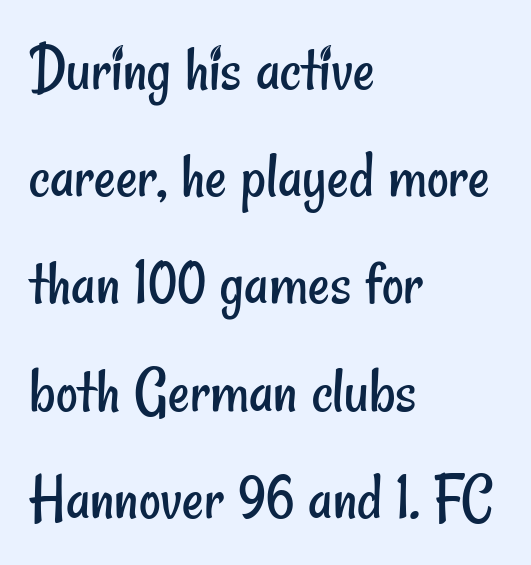
How are the letters spaced? Ordinarily, with no added tracking. Type without underlining. A typesetter would label this face a sans. Character widths vary here, with narrow letters taking less room than wide ones. Unbolded letterforms with no extra heft. The rendering anchors every line to the left-hand side.
